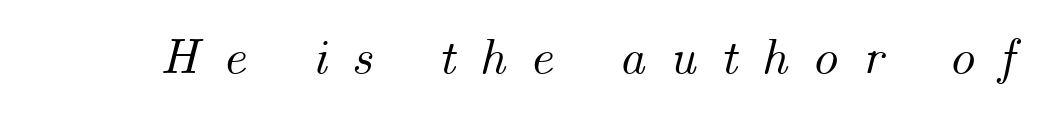
The image shows 51 px text type, italic (leaning right); set unusually wide letter spacing (+0.47 em), not underlined; medium stroke contrast and a small x-height.
